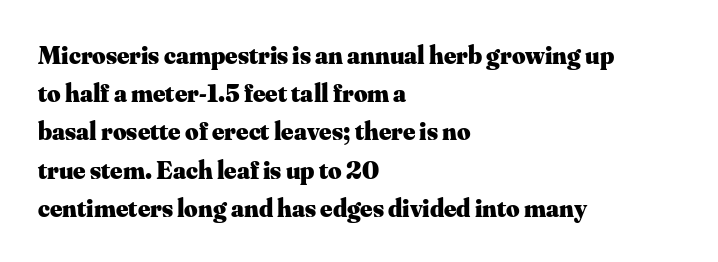
Q: Is the text bold? A: Yes.
Q: Is the text italic (slanted)? A: No, it is upright.
Q: Is the text underlined? A: No.
Q: How is the paragraph aligned? A: Left-aligned.
Q: Is the spacing between letters normal or unusually wide? A: Normal.
Q: Is the spacing between lines tight, normal or loose? A: Normal.
